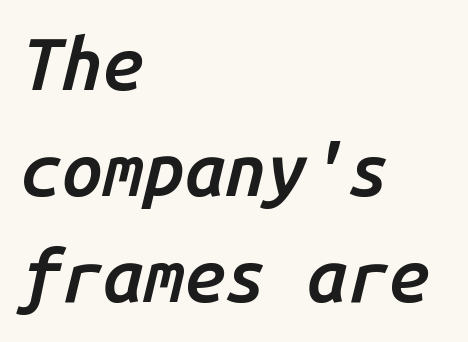
Q: Is the text bold? A: Semi-bold.
Q: Is the text italic (slanted)? A: Yes, it leans right by about 14 degrees.
Q: Is the text underlined? A: No.
Q: How is the paragraph aligned? A: Left-aligned.
Q: Is the spacing between letters normal or unusually wide? A: Normal.
Q: Is the spacing between lines tight, normal or loose? A: Normal.
Q: Width (condensed, normal, or wide)? A: Normal.
Q: Stroke contrast? A: Low.
Q: x-height? A: Medium.
Q: Monospaced? A: Yes.
